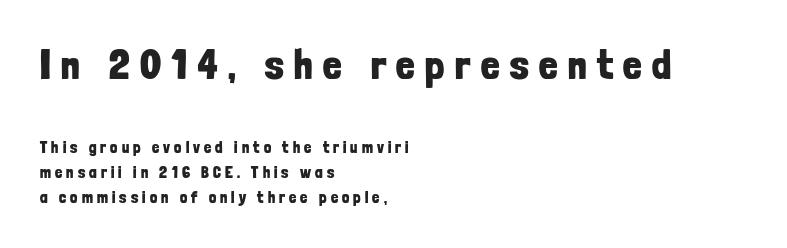
Q: Is the text bold? A: Yes.
Q: Is the text italic (slanted)? A: No, it is upright.
Q: Is the typeface a serif or a sans-serif typeface? A: Sans-serif.
Q: Is the text underlined? A: No.
Q: How is the paragraph aligned? A: Left-aligned.
Q: Is the spacing between letters normal or unusually wide? A: Unusually wide.
Q: Is the spacing between lines tight, normal or loose? A: Normal.
Q: Which block of text is set in a larger size, the first (top) or the second (bottom)? A: The first (top) one.
Q: Width (condensed, normal, or wide)? A: Condensed.
Q: Stroke contrast? A: Low.
Q: x-height? A: Medium.
Q: Monospaced? A: No.
